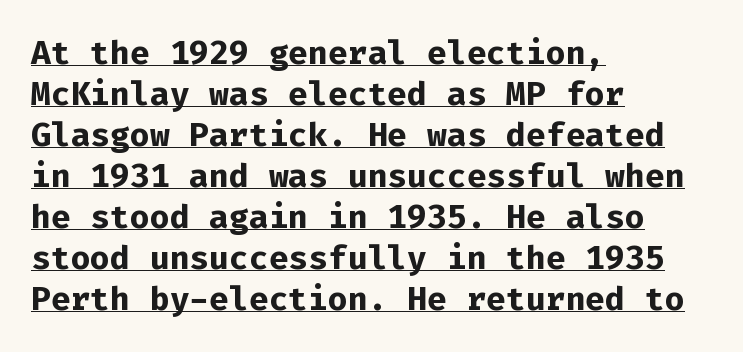
If you drew a line through each stem, it would be perfectly vertical. This rendering uses left alignment, leaving the right contour irregular. Monospaced: the letters line up in strict vertical columns. Caption: lettering with a line underneath. These words are printed bold, with thick strokes throughout. These lines are composed in type without serifs.
